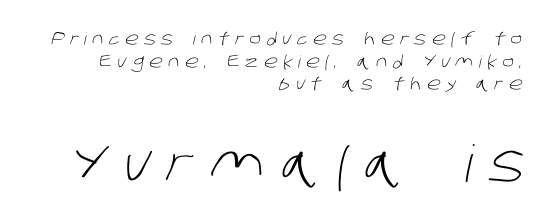
The image shows 51 px light sans-serif type; set right-aligned, normal line spacing (1.33x), unusually wide letter spacing (+0.33 em), not underlined; the second (bottom) block is 3.0x larger; low stroke contrast and a large x-height.
